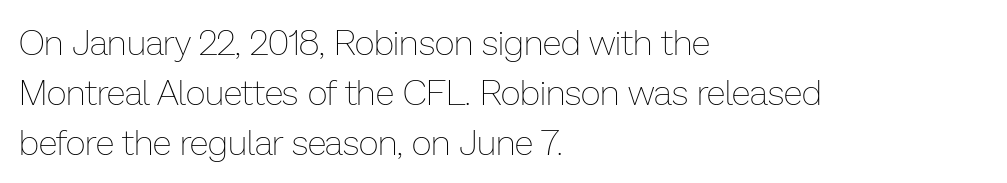
The image shows 35 px thin type, upright; set left-aligned, normal line spacing (1.43x), normal letter spacing, not underlined; low stroke contrast and a medium x-height.
